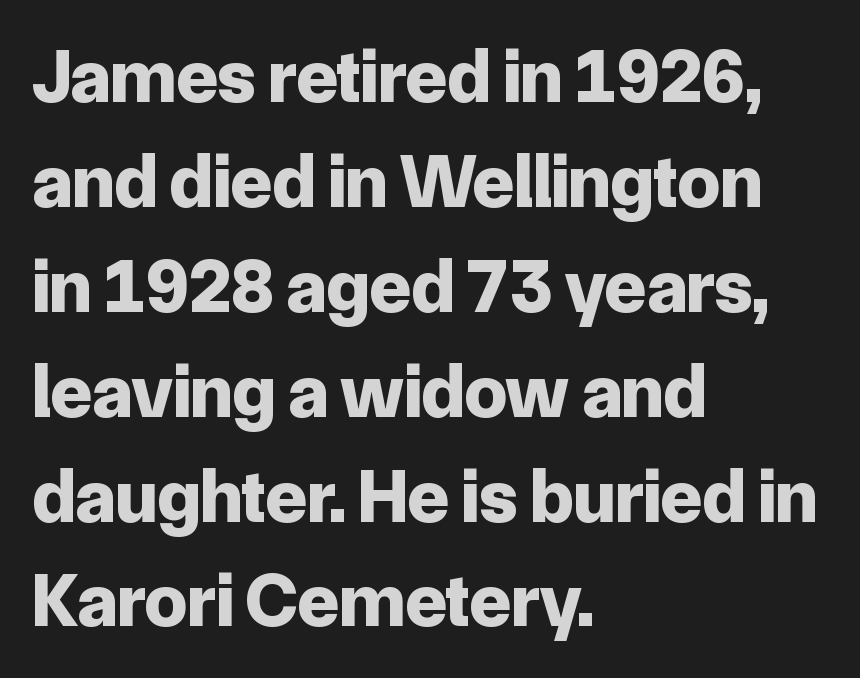
Q: Is the text bold? A: Yes.
Q: Is the text italic (slanted)? A: No, it is upright.
Q: Is the typeface a serif or a sans-serif typeface? A: Sans-serif.
Q: Is the text underlined? A: No.
Q: How is the paragraph aligned? A: Left-aligned.
Q: Is the spacing between letters normal or unusually wide? A: Normal.
Q: Is the spacing between lines tight, normal or loose? A: Normal.
Q: Width (condensed, normal, or wide)? A: Normal.
Q: Stroke contrast? A: Low.
Q: x-height? A: Medium.
Q: Monospaced? A: No.
